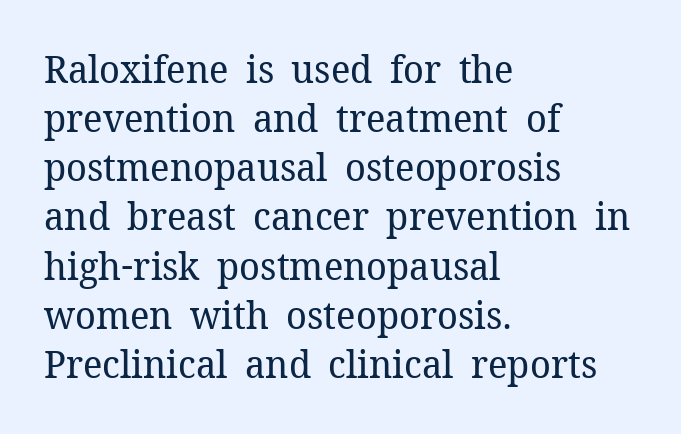
Q: Is the text bold? A: No.
Q: Is the text italic (slanted)? A: No, it is upright.
Q: Is the typeface a serif or a sans-serif typeface? A: Serif.
Q: Is the text underlined? A: No.
Q: How is the paragraph aligned? A: Left-aligned.
Q: Is the spacing between letters normal or unusually wide? A: Normal.
Q: Is the spacing between lines tight, normal or loose? A: Normal.
Q: Width (condensed, normal, or wide)? A: Normal.
Q: Stroke contrast? A: Low.
Q: x-height? A: Medium.
Q: Monospaced? A: No.
